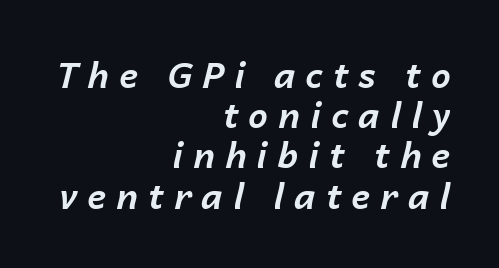
Set as a true bold cut, around the 700 mark. Teacher's note: observe the even right margin — that is flush-right alignment. Does extra space separate the letters? Yes, quite a lot of it. A bare baseline throughout the passage.
